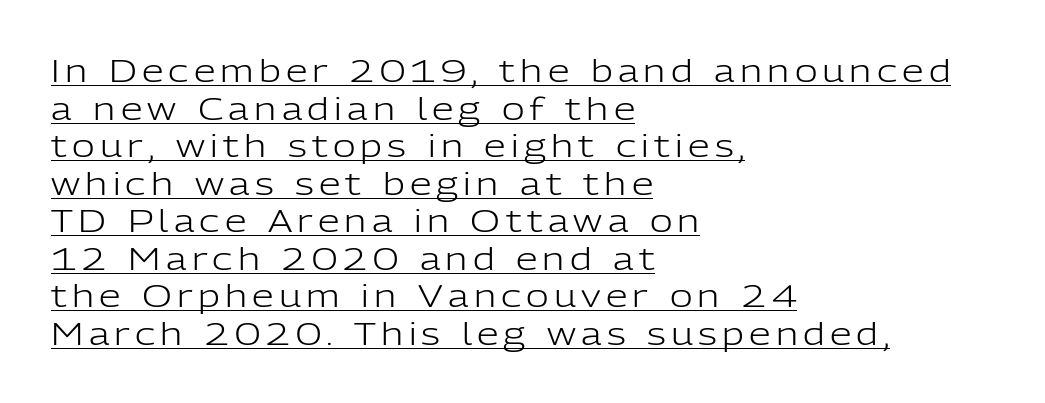
{"serif": "no", "italic": "no", "bold": "no", "weight": "light", "width": "normal", "stroke_contrast": "low", "x_height": "medium", "monospaced": "no", "underline": "yes", "align": "left", "line_spacing_ratio": 1.21, "glyph_px": 31}
